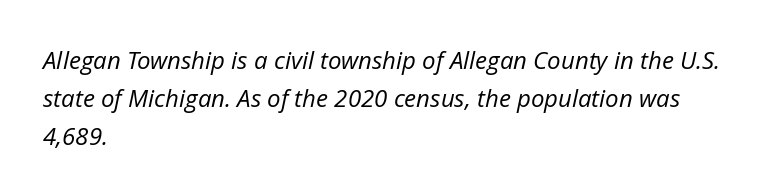
{"italic": "yes", "lean": "right", "slant_degrees": 12, "bold": "no", "underline": "no", "align": "left", "line_spacing": "normal", "line_spacing_ratio": 1.58, "letter_spacing": "normal", "letter_spacing_em": 0.0, "glyph_px": 24}
